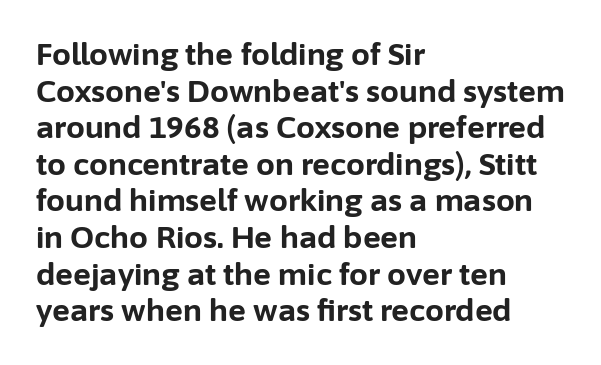
{"serif": "no", "italic": "no", "bold": "yes", "weight": "bold", "width": "normal", "stroke_contrast": "low", "x_height": "medium", "monospaced": "no", "underline": "no", "align": "left", "line_spacing_ratio": 1.22, "letter_spacing": "normal", "letter_spacing_em": 0.0, "glyph_px": 30}
